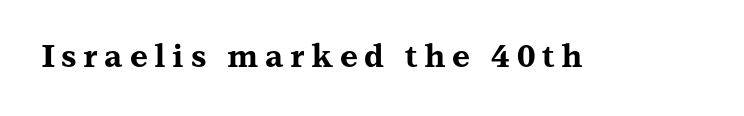
{"serif": "yes", "italic": "no", "bold": "yes", "weight": "bold", "width": "wide", "stroke_contrast": "medium", "x_height": "medium", "monospaced": "no", "underline": "no", "letter_spacing": "wide", "letter_spacing_em": 0.21, "glyph_px": 31}
